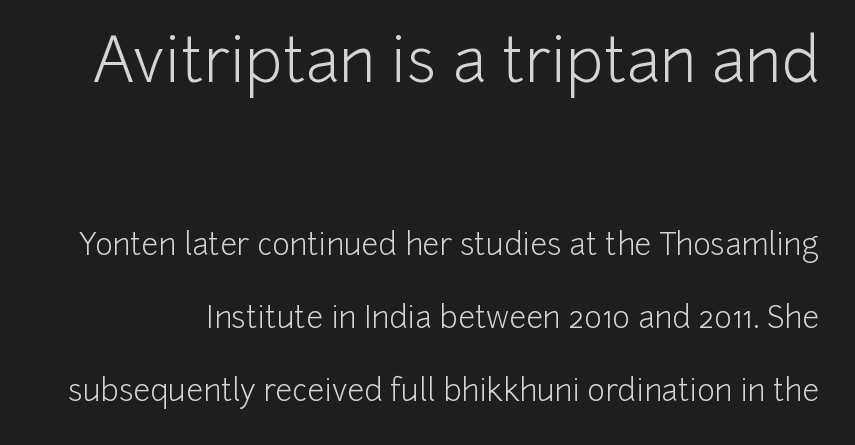
The zone under the glyphs is completely vacant. The line texture is even and compact thanks to regular tracking. Is the stroke heavy? The answer is a plain regular-or-lighter. Do the characters align in a grid? No, the font is proportional. A great deal of white space separates one row of letters from the next. The lettering stays uniformly vertical, giving the passage a roman look.
